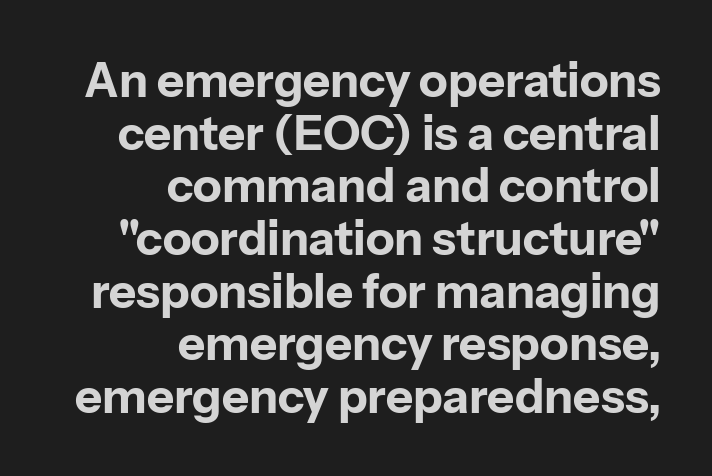
{"serif": "no", "italic": "no", "bold": "yes", "weight": "bold", "width": "normal", "stroke_contrast": "low", "x_height": "medium", "monospaced": "no", "underline": "no", "align": "right", "line_spacing": "tight", "line_spacing_ratio": 1.12, "letter_spacing": "normal", "letter_spacing_em": 0.0, "glyph_px": 47}
